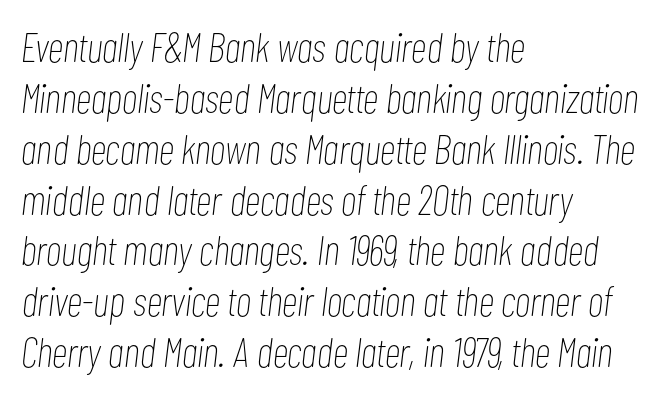
Q: Is the text bold? A: No.
Q: Is the text italic (slanted)? A: Yes, it leans right by about 7 degrees.
Q: Is the text underlined? A: No.
Q: How is the paragraph aligned? A: Left-aligned.
Q: Is the spacing between letters normal or unusually wide? A: Normal.
Q: Width (condensed, normal, or wide)? A: Condensed.
Q: Stroke contrast? A: Low.
Q: x-height? A: Medium.
Q: Monospaced? A: No.
